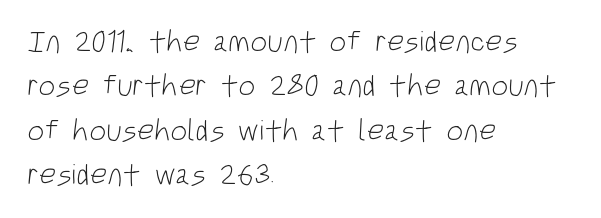
{"serif": "no", "bold": "no", "weight": "light", "width": "condensed", "stroke_contrast": "low", "x_height": "large", "monospaced": "no", "underline": "no", "align": "left", "line_spacing": "normal", "line_spacing_ratio": 1.48, "letter_spacing": "normal", "letter_spacing_em": 0.0, "glyph_px": 30}
